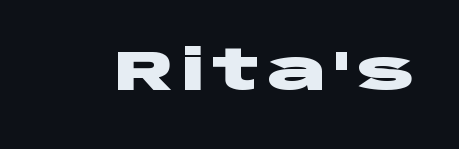
The image shows 56 px heavy, wide sans-serif type, upright; set not underlined; low stroke contrast and a large x-height.
